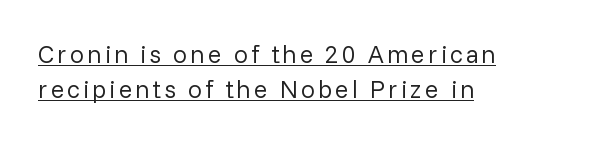
{"italic": "no", "bold": "no", "underline": "yes", "align": "left", "line_spacing": "normal", "line_spacing_ratio": 1.4, "glyph_px": 25}
